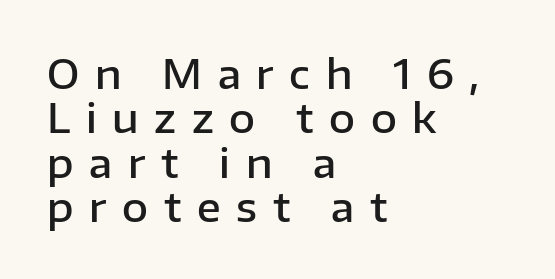
{"serif": "no", "italic": "no", "bold": "semi", "weight": "semibold", "width": "normal", "stroke_contrast": "low", "x_height": "medium", "monospaced": "no", "underline": "no", "align": "left", "line_spacing": "tight", "line_spacing_ratio": 1.11, "letter_spacing": "wide", "letter_spacing_em": 0.39, "glyph_px": 40}
